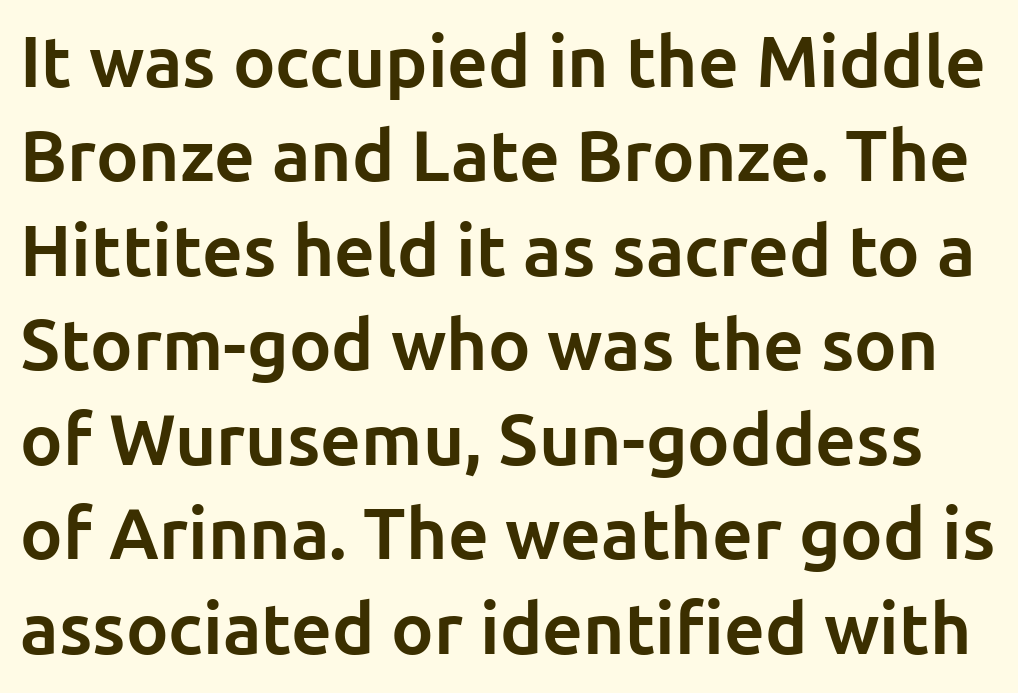
The passage shown stacks its lines at a standard gap. Is there any slant? The stems are plumb. Weight check: bold — yes, fully. In terms of letterform style, serifs are entirely absent. This sample has the flowing, uneven cadence of proportional lettering.
